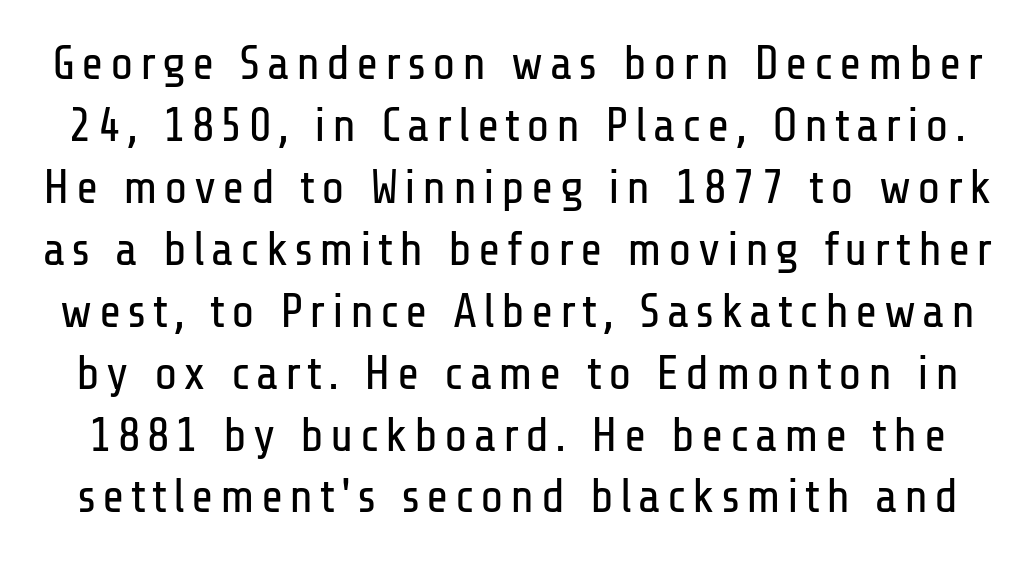
{"serif": "no", "italic": "no", "bold": "no", "weight": "regular", "width": "condensed", "stroke_contrast": "low", "x_height": "medium", "monospaced": "no", "underline": "no", "line_spacing": "normal", "line_spacing_ratio": 1.29, "glyph_px": 48}
